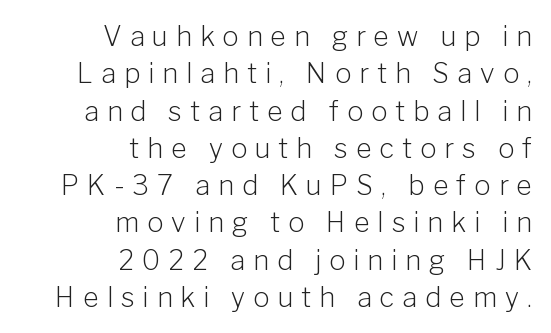
{"italic": "no", "bold": "no", "underline": "no", "align": "right", "line_spacing": "normal", "line_spacing_ratio": 1.38, "letter_spacing": "wide", "letter_spacing_em": 0.3, "glyph_px": 27}
